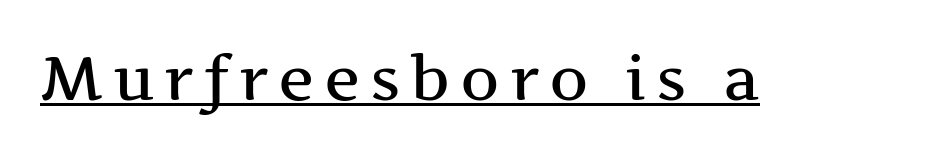
{"serif": "yes", "italic": "no", "width": "wide", "stroke_contrast": "medium", "x_height": "medium", "monospaced": "no", "underline": "yes", "glyph_px": 61}
